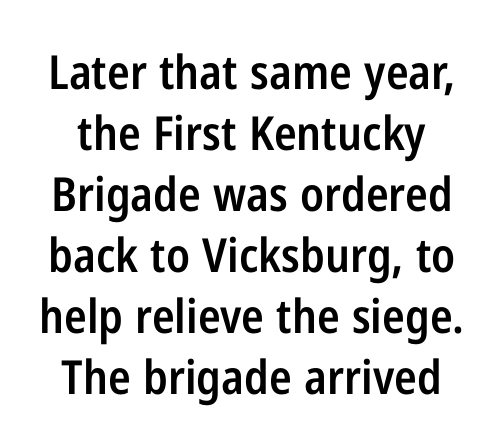
Q: Is the text bold? A: Semi-bold.
Q: Is the text italic (slanted)? A: No, it is upright.
Q: Is the typeface a serif or a sans-serif typeface? A: Sans-serif.
Q: Is the text underlined? A: No.
Q: Is the spacing between letters normal or unusually wide? A: Normal.
Q: Is the spacing between lines tight, normal or loose? A: Normal.
Q: Width (condensed, normal, or wide)? A: Condensed.
Q: Stroke contrast? A: Low.
Q: x-height? A: Medium.
Q: Monospaced? A: No.
